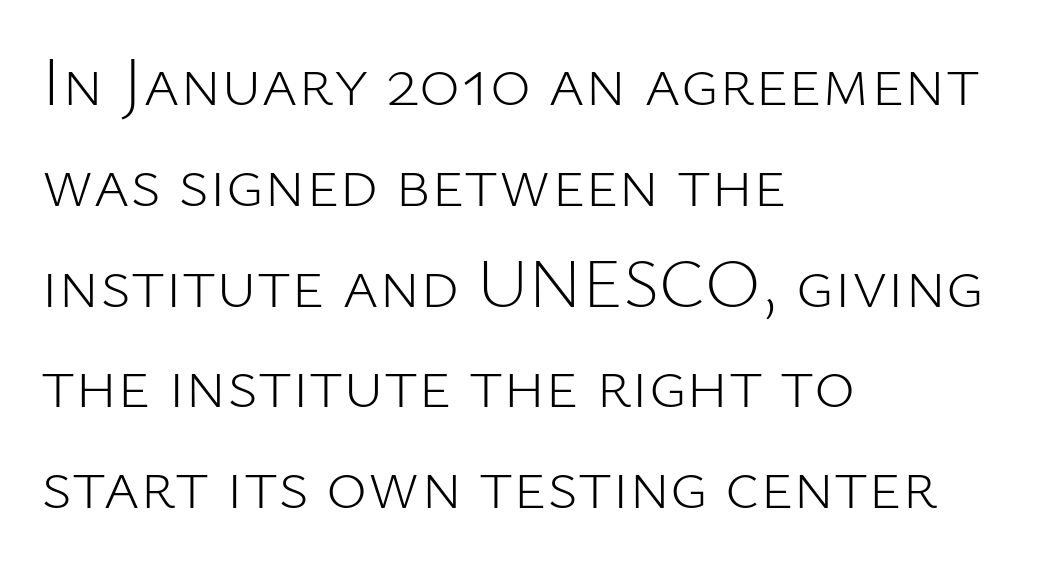
{"serif": "no", "italic": "no", "bold": "no", "weight": "light", "width": "normal", "stroke_contrast": "low", "x_height": "medium", "monospaced": "no", "underline": "no", "align": "left", "line_spacing": "normal", "line_spacing_ratio": 1.44, "letter_spacing": "normal", "letter_spacing_em": 0.0, "glyph_px": 70}
